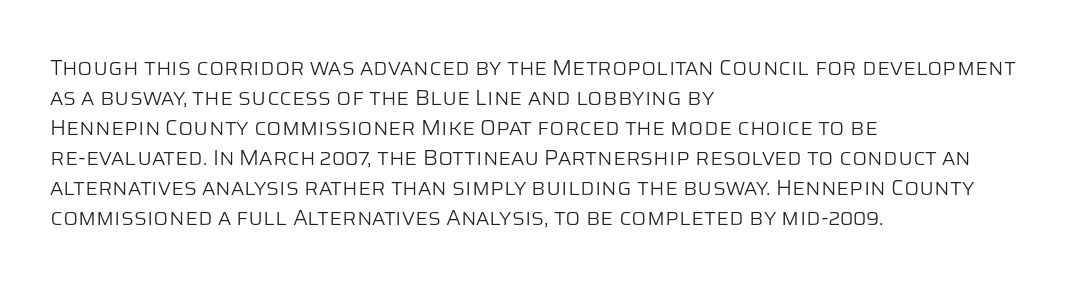
Q: Is the text bold? A: No.
Q: Is the text italic (slanted)? A: No, it is upright.
Q: Is the text underlined? A: No.
Q: How is the paragraph aligned? A: Left-aligned.
Q: Is the spacing between letters normal or unusually wide? A: Normal.
Q: Is the spacing between lines tight, normal or loose? A: Normal.
